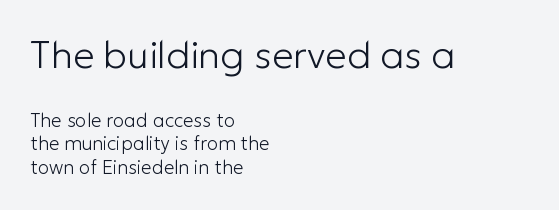
The image shows 38 px light sans-serif type, upright; set left-aligned, line spacing 1.24x, normal letter spacing, not underlined; the first (top) block is 2.0x larger; low stroke contrast and a medium x-height.
